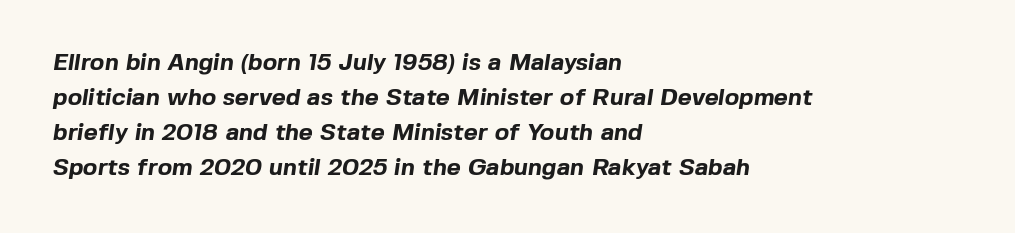
Q: Is the text bold? A: Yes.
Q: Is the text underlined? A: No.
Q: How is the paragraph aligned? A: Left-aligned.
Q: Is the spacing between letters normal or unusually wide? A: Normal.
Q: Is the spacing between lines tight, normal or loose? A: Normal.
